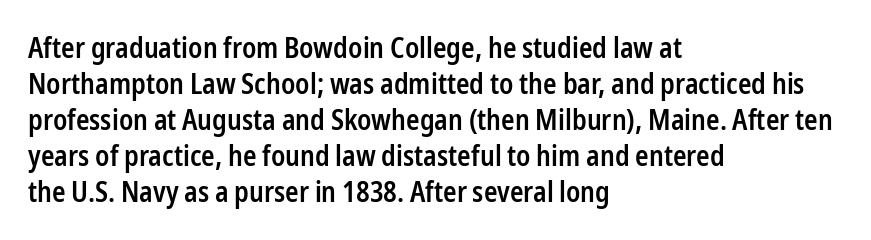
The image shows 28 px semibold, condensed sans-serif type, upright; set left-aligned, normal line spacing (1.29x), normal letter spacing, not underlined; low stroke contrast and a medium x-height.
